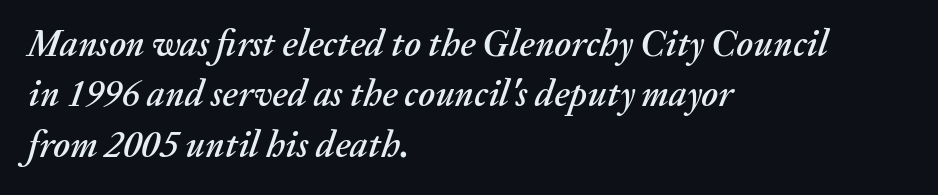
Q: Is the text italic (slanted)? A: Yes, it leans right by about 20 degrees.
Q: Is the text underlined? A: No.
Q: How is the paragraph aligned? A: Left-aligned.
Q: Is the spacing between letters normal or unusually wide? A: Normal.
Q: Is the spacing between lines tight, normal or loose? A: Normal.
Q: Width (condensed, normal, or wide)? A: Normal.
Q: Stroke contrast? A: Medium.
Q: x-height? A: Medium.
Q: Monospaced? A: No.
